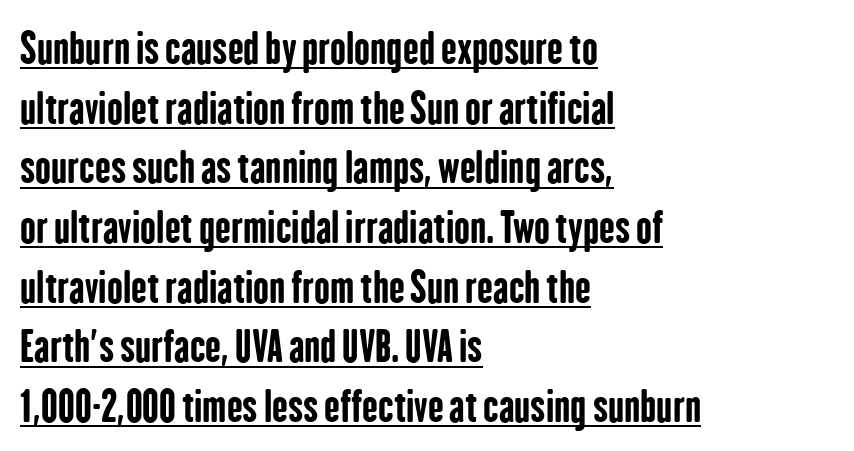
The image shows 42 px bold, condensed sans-serif type, upright; set left-aligned, normal line spacing (1.42x), normal letter spacing, underlined; low stroke contrast and a medium x-height.
